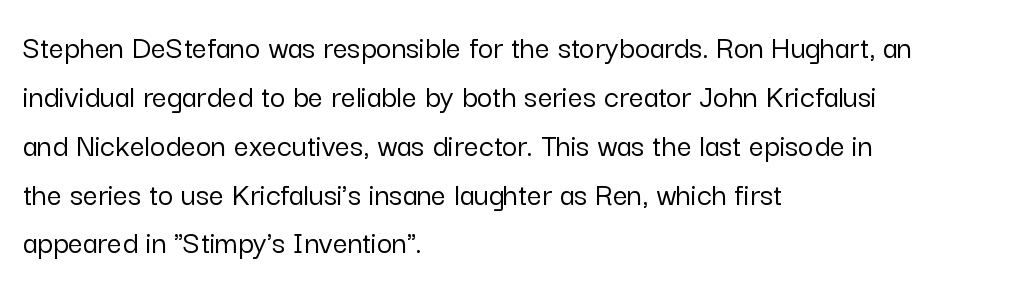
The image shows 33 px sans-serif type, upright; set left-aligned, normal line spacing (1.48x), normal letter spacing, not underlined; low stroke contrast and a medium x-height.
